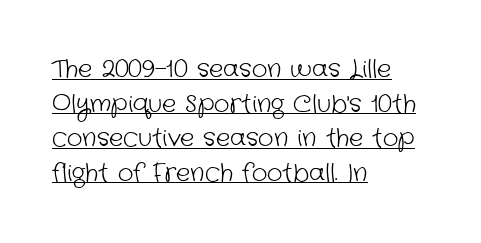
Q: Is the text bold? A: No.
Q: Is the text underlined? A: Yes.
Q: How is the paragraph aligned? A: Left-aligned.
Q: Is the spacing between letters normal or unusually wide? A: Normal.
Q: Is the spacing between lines tight, normal or loose? A: Normal.
